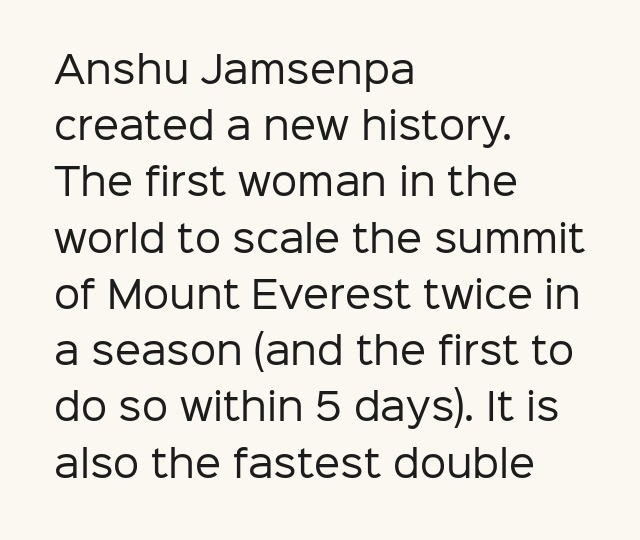
Q: Is the text bold? A: No.
Q: Is the text italic (slanted)? A: No, it is upright.
Q: Is the typeface a serif or a sans-serif typeface? A: Sans-serif.
Q: Is the text underlined? A: No.
Q: How is the paragraph aligned? A: Left-aligned.
Q: Is the spacing between letters normal or unusually wide? A: Normal.
Q: Is the spacing between lines tight, normal or loose? A: Normal.
Q: Width (condensed, normal, or wide)? A: Normal.
Q: Stroke contrast? A: Low.
Q: x-height? A: Medium.
Q: Monospaced? A: No.
